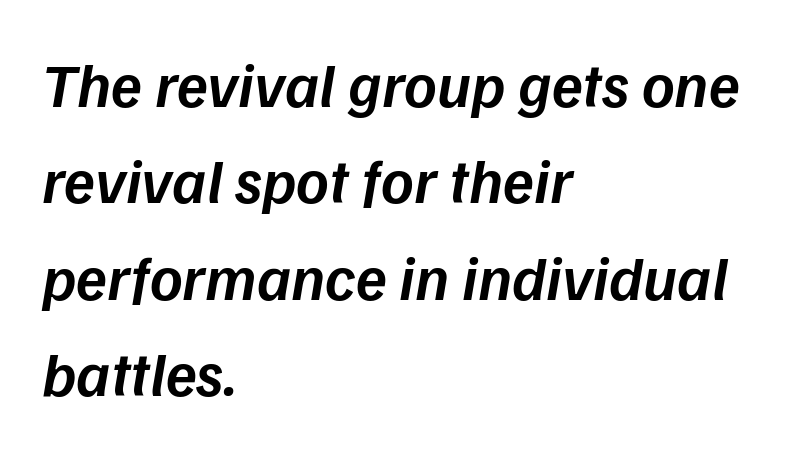
Each word holds together tightly as a unit, with standard inter-letter gaps. The letters are semibold — heavier than regular but short of a full bold. Underline: absent. The rendering uses natural spacing where letterforms have individual widths. Horizontally, the lines are justified to the leading edge only.
